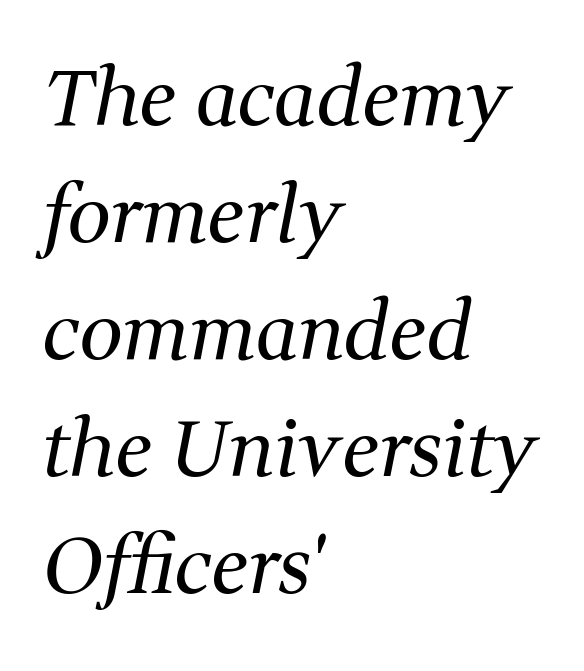
The typography opts for an oblique posture over an upright one. The letterforms sit shoulder to shoulder at normal distance. Are there feet on the stems? There are — it's a serif. Do the characters align in a grid? No, the font is proportional.
